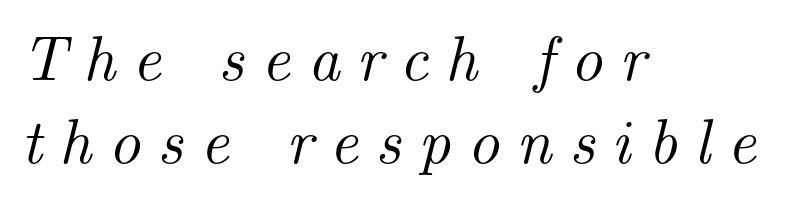
{"serif": "yes", "italic": "yes", "lean": "right", "slant_degrees": 14, "width": "normal", "stroke_contrast": "medium", "x_height": "small", "monospaced": "no", "underline": "no", "align": "left", "line_spacing": "normal", "line_spacing_ratio": 1.32, "letter_spacing": "wide", "letter_spacing_em": 0.27, "glyph_px": 63}
